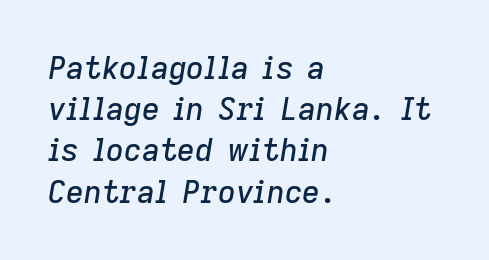
The image shows 31 px text type, italic (leaning right); set left-aligned, normal line spacing (1.33x), normal letter spacing, not underlined; low stroke contrast and a medium x-height.
